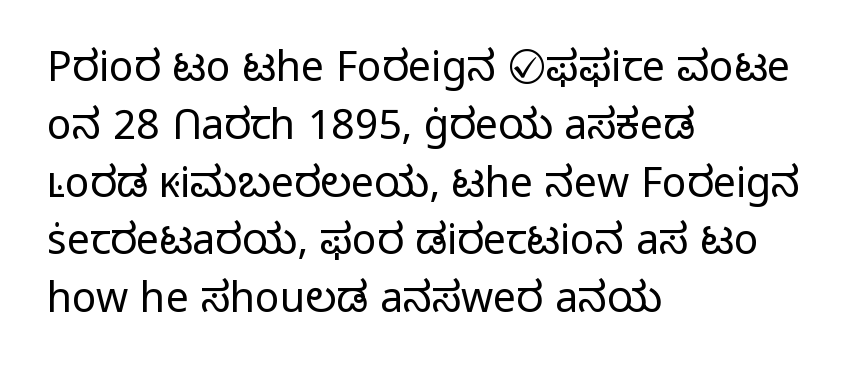
The rendering uses natural spacing where letterforms have individual widths. Weight: in the light-to-regular range. The text was rendered using a sans face with plain stroke endings. Compared with typical body copy, the letter spacing here is the same. Short and long lines alike share a common starting point at left. Type without underlining.
